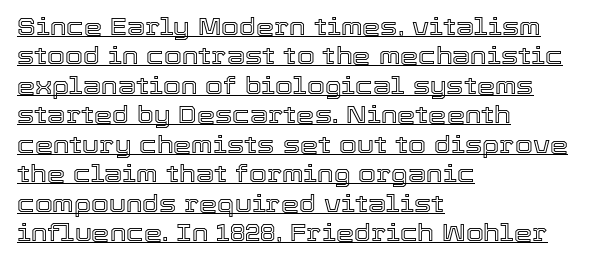
{"italic": "no", "underline": "yes", "align": "left", "line_spacing": "normal", "line_spacing_ratio": 1.28, "letter_spacing": "normal", "letter_spacing_em": 0.0, "glyph_px": 23}
